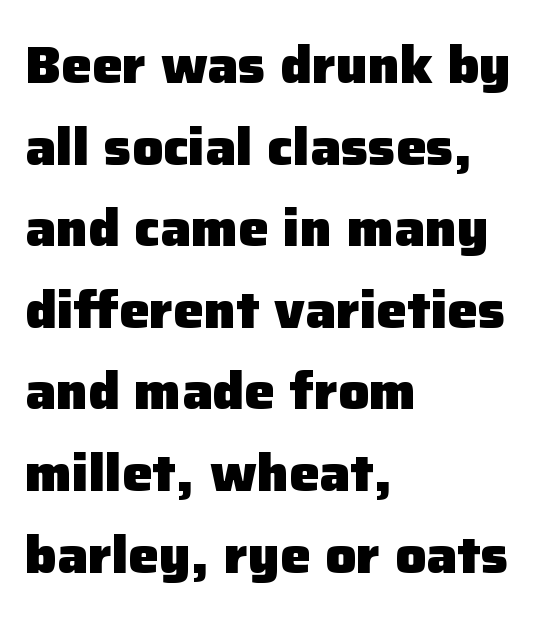
The image shows 51 px heavy sans-serif type, upright; set left-aligned, normal line spacing (1.6x), normal letter spacing, not underlined; low stroke contrast and a medium x-height.
